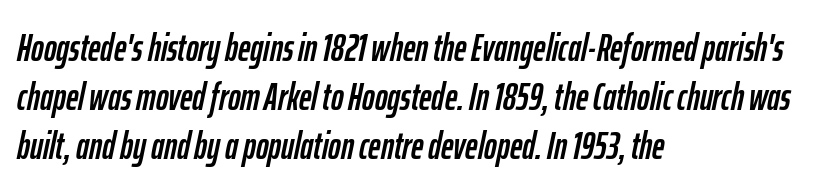
{"italic": "yes", "lean": "right", "slant_degrees": 12, "width": "condensed", "stroke_contrast": "low", "x_height": "medium", "monospaced": "no", "underline": "no", "align": "left", "line_spacing": "normal", "line_spacing_ratio": 1.29, "letter_spacing": "normal", "letter_spacing_em": 0.0, "glyph_px": 38}
